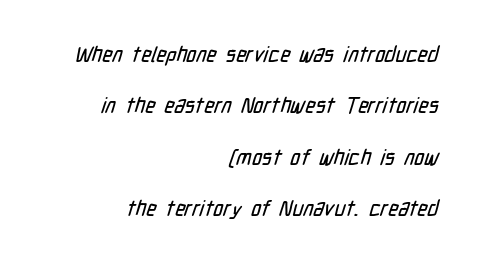
{"underline": "no", "align": "right", "line_spacing": "loose", "line_spacing_ratio": 2.45, "letter_spacing": "normal", "letter_spacing_em": 0.0, "glyph_px": 21}
